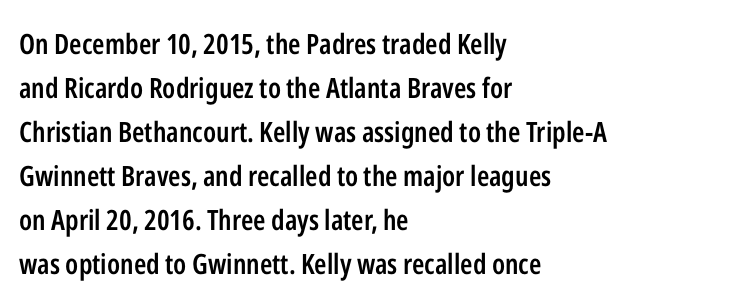
Each word holds together tightly as a unit, with standard inter-letter gaps. Looks like regular typesetting: each glyph gets only the width it needs. Ascenders rise straight up at ninety degrees. Does the leading feel generous? No, just average. Caption: semibold face, moderately heavy strokes.
